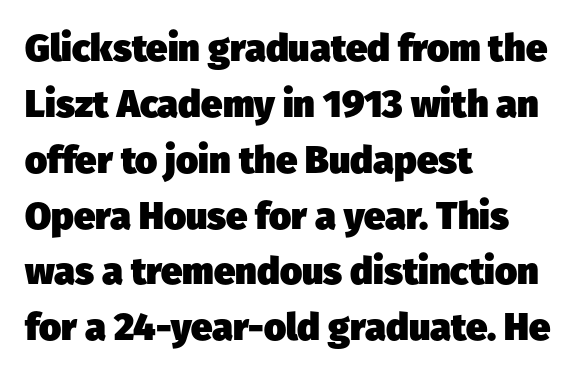
The image shows 38 px heavy sans-serif type; set left-aligned, normal line spacing (1.47x), normal letter spacing, not underlined; low stroke contrast and a medium x-height.
